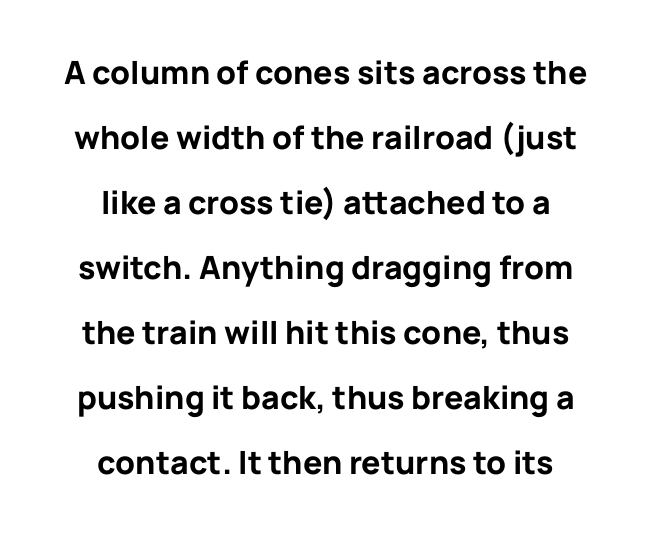
Think of a printed novel: that variable character pitch is what you see here. These lines were composed using upright roman letters. The typeface chosen for these lines omits serifs. The line texture is even and compact thanks to regular tracking.
